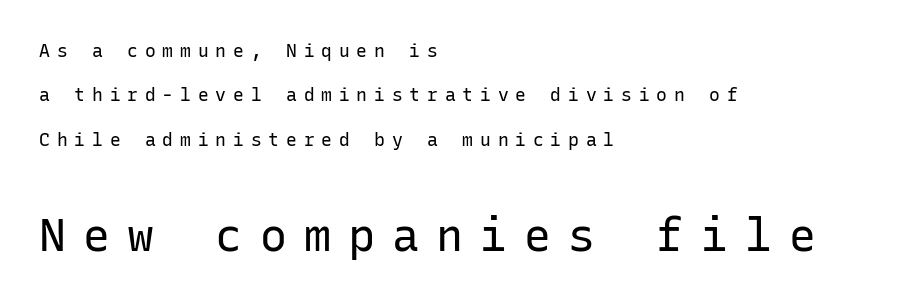
{"serif": "no", "italic": "no", "bold": "no", "weight": "regular", "width": "normal", "stroke_contrast": "low", "x_height": "medium", "monospaced": "yes", "underline": "no", "align": "left", "line_spacing": "loose", "line_spacing_ratio": 2.46, "letter_spacing": "wide", "letter_spacing_em": 0.38, "larger_block": "second", "size_ratio": 2.5, "glyph_px": 45}
